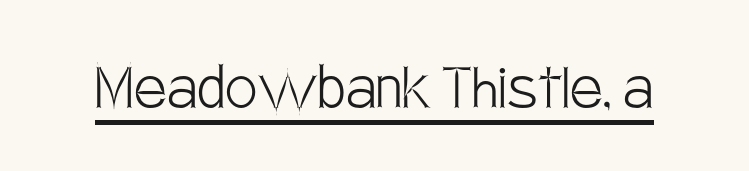
{"serif": "no", "italic": "no", "bold": "no", "weight": "light", "width": "condensed", "stroke_contrast": "low", "x_height": "large", "monospaced": "no", "underline": "yes", "letter_spacing": "normal", "letter_spacing_em": 0.0, "glyph_px": 72}
